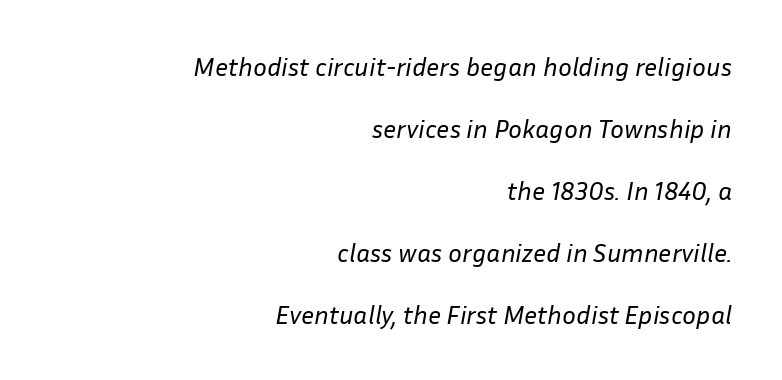
The image shows 26 px text type, italic (leaning right); set right-aligned, loose line spacing (2.38x), normal letter spacing, not underlined.
